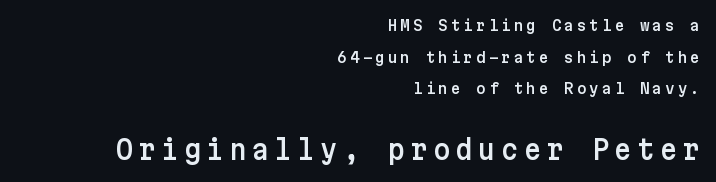
Two sizes are in play, and the larger belongs to the second block. The glyphs are unaccompanied by any horizontal stroke below them. The paragraph shown leans on its right margin. The letters stand upright; this is a roman face. The block of text is sparse from top to bottom, with ample space between rows.
